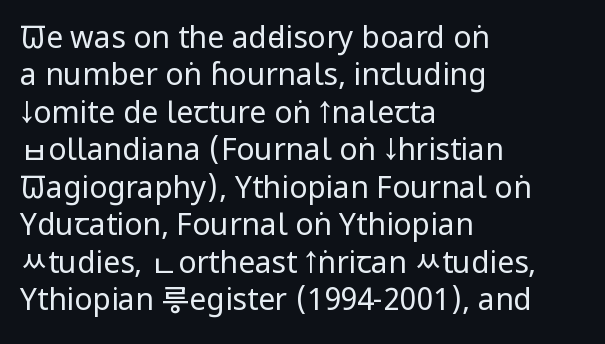
The image shows 30 px regular-weight, condensed sans-serif type, upright; set left-aligned, normal line spacing (1.25x), normal letter spacing, not underlined; low stroke contrast and a large x-height.
